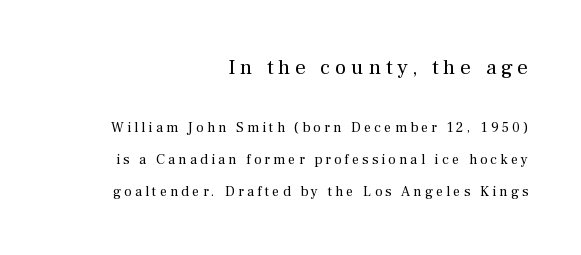
The image shows 21 px text type, upright; set right-aligned, loose line spacing (2.3x), unusually wide letter spacing (+0.23 em), not underlined; the first (top) block is 1.5x larger.
